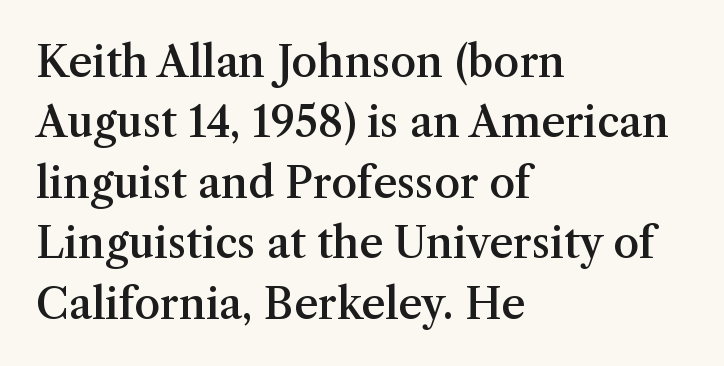
Q: Is the text bold? A: Semi-bold.
Q: Is the text italic (slanted)? A: No, it is upright.
Q: Is the typeface a serif or a sans-serif typeface? A: Serif.
Q: Is the text underlined? A: No.
Q: How is the paragraph aligned? A: Left-aligned.
Q: Is the spacing between letters normal or unusually wide? A: Normal.
Q: Is the spacing between lines tight, normal or loose? A: Normal.
Q: Width (condensed, normal, or wide)? A: Normal.
Q: Stroke contrast? A: Medium.
Q: x-height? A: Medium.
Q: Monospaced? A: No.
